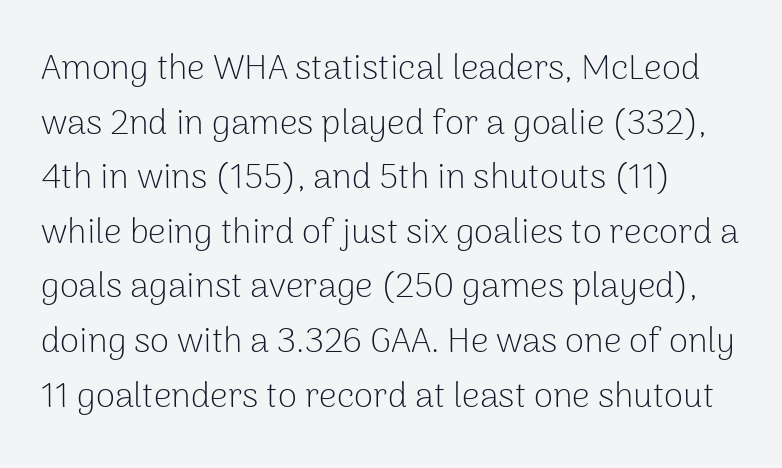
Style check: upright. Grotesque or geometric, the face here clearly has no serifs. Reading down the block, your eye returns to a fixed left position each line. The space between consecutive lines is moderate. Tracking value appears to be zero — textbook default spacing. Check the space under the baseline: it is left empty.
